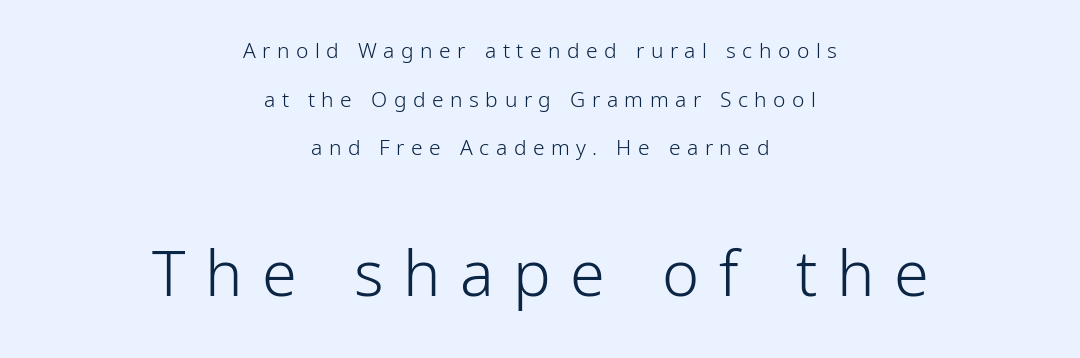
Rendered with straight, roman letterforms. Students, note that the glyphs here are deliberately spaced far apart. Compared with a typical body face, this is equally light or lighter still. What's the leading like? Stretched, with rows far apart. Anything drawn beneath the words? Only blank space. The compositor balanced each line on the midline.
